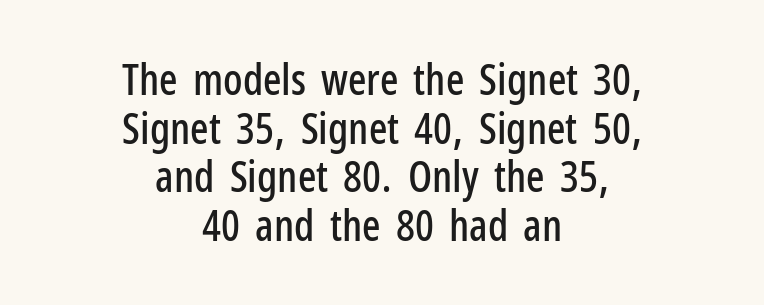
{"serif": "no", "italic": "no", "width": "condensed", "stroke_contrast": "low", "x_height": "medium", "monospaced": "no", "underline": "no", "align": "center", "line_spacing": "tight", "line_spacing_ratio": 1.13, "letter_spacing": "normal", "letter_spacing_em": 0.0, "glyph_px": 43}
